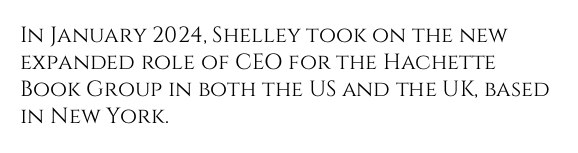
The image shows 22 px text type, upright; set left-aligned, line spacing 1.23x, normal letter spacing, not underlined.
